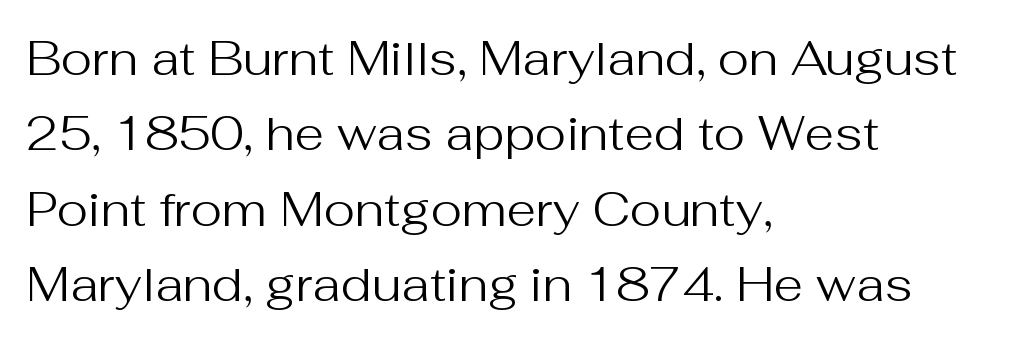
The image shows 48 px regular-weight sans-serif type, upright; set left-aligned, normal line spacing (1.57x), normal letter spacing, not underlined; medium stroke contrast and a medium x-height.
